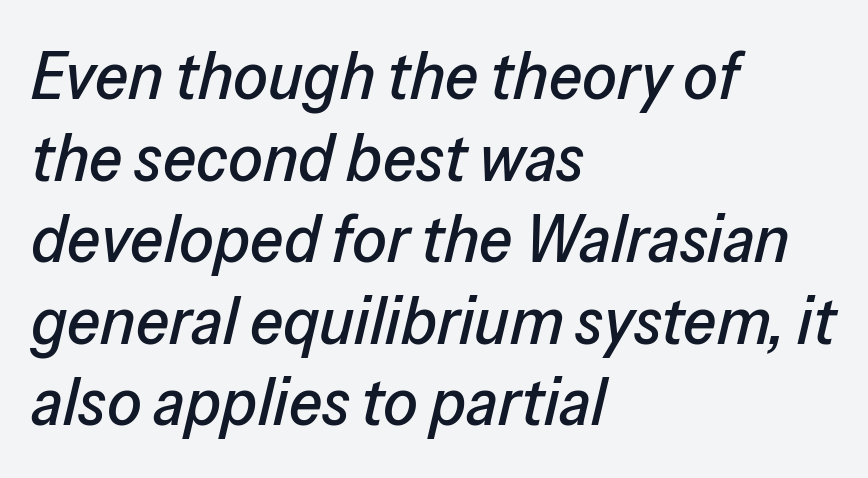
Where is the straight margin? On the left. The letterforms sit shoulder to shoulder at normal distance. Each row of text sits above clean, open space. Does the lettering tilt? It does — this is italic.
